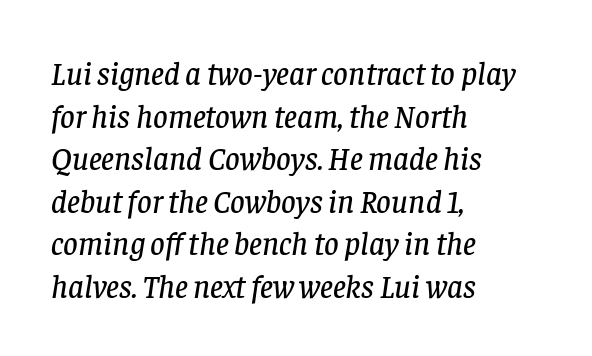
The image shows 32 px serif type, italic (leaning right); set left-aligned, normal line spacing (1.33x), normal letter spacing, not underlined; low stroke contrast and a large x-height.
